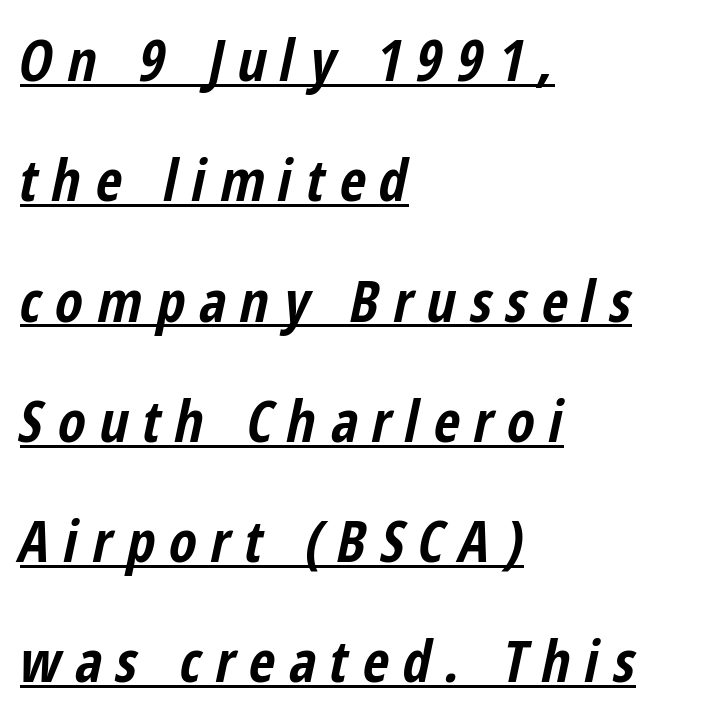
Q: Is the text bold? A: Yes.
Q: Is the text italic (slanted)? A: Yes, it leans right by about 12 degrees.
Q: Is the text underlined? A: Yes.
Q: How is the paragraph aligned? A: Left-aligned.
Q: Is the spacing between letters normal or unusually wide? A: Unusually wide.
Q: Is the spacing between lines tight, normal or loose? A: Loose.
Q: Width (condensed, normal, or wide)? A: Condensed.
Q: Stroke contrast? A: Low.
Q: x-height? A: Medium.
Q: Monospaced? A: No.
